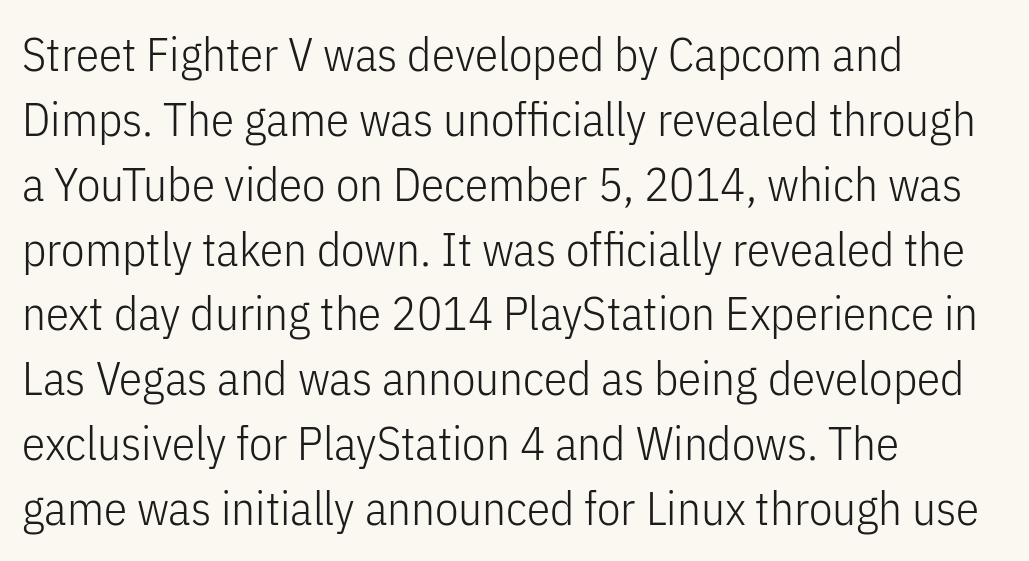
{"serif": "no", "italic": "no", "bold": "no", "weight": "light", "width": "condensed", "stroke_contrast": "low", "x_height": "medium", "monospaced": "no", "underline": "no", "align": "left", "line_spacing": "normal", "line_spacing_ratio": 1.38, "letter_spacing": "normal", "letter_spacing_em": 0.0, "glyph_px": 47}
